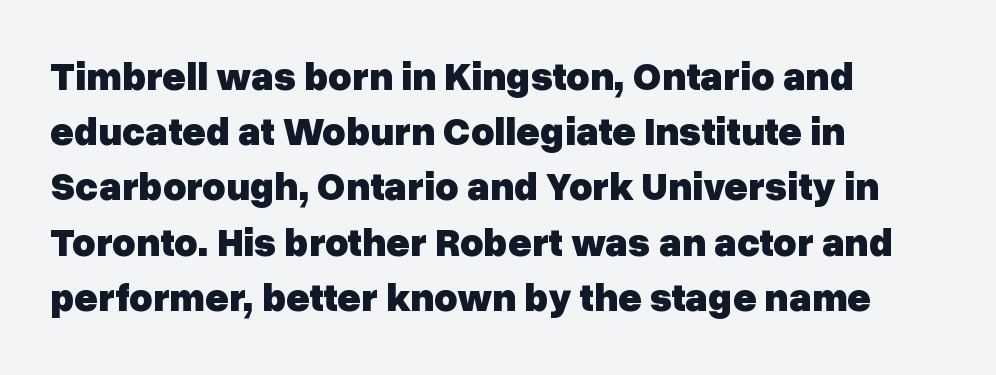
The image shows 40 px heavy sans-serif type, upright; set left-aligned, normal line spacing (1.38x), normal letter spacing, not underlined; low stroke contrast and a medium x-height.
